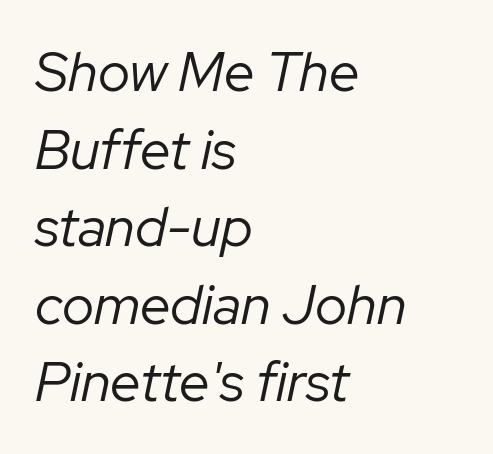
The image shows 55 px regular-weight type, italic (leaning right); set left-aligned, normal line spacing (1.41x), normal letter spacing, not underlined; low stroke contrast and a medium x-height.
